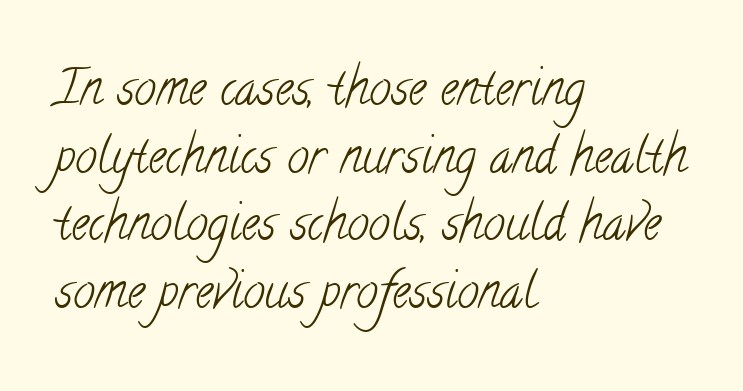
The rag falls on the right side of this text block. Each word holds together tightly as a unit, with standard inter-letter gaps. Summary of vertical rhythm: regular, with standard interline spacing. The typeface has the unassuming heft of standard copy or less.
